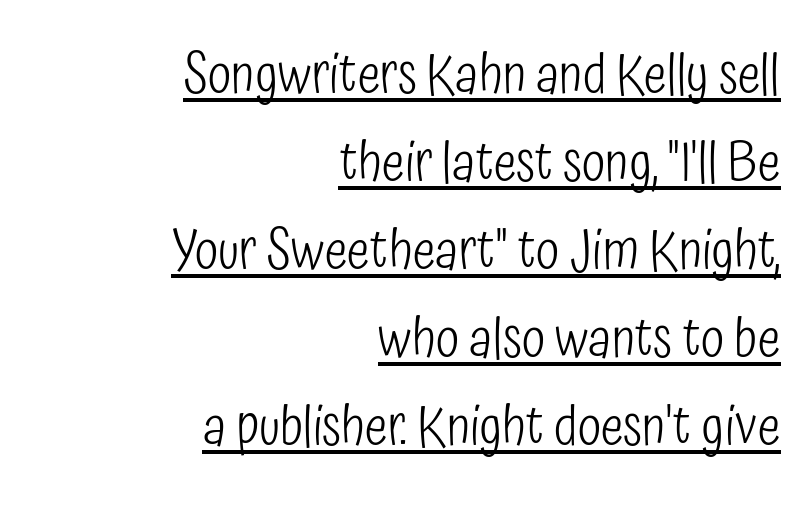
Q: Is the text bold? A: No.
Q: Is the text italic (slanted)? A: No, it is upright.
Q: Is the typeface a serif or a sans-serif typeface? A: Sans-serif.
Q: Is the text underlined? A: Yes.
Q: How is the paragraph aligned? A: Right-aligned.
Q: Is the spacing between letters normal or unusually wide? A: Normal.
Q: Is the spacing between lines tight, normal or loose? A: Normal.
Q: Width (condensed, normal, or wide)? A: Condensed.
Q: Stroke contrast? A: Low.
Q: x-height? A: Medium.
Q: Monospaced? A: No.
